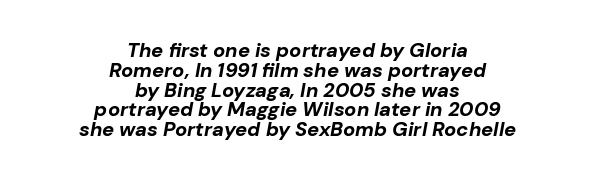
Slanted lettering throughout. In terms of leading, this rendering errs on the cramped side. Layout note: lines centered. In terms of letterspacing, this is plain default setting. Letters rest on an invisible, unmarked baseline. You'd pick this weight for a headline — it's a proper bold.
